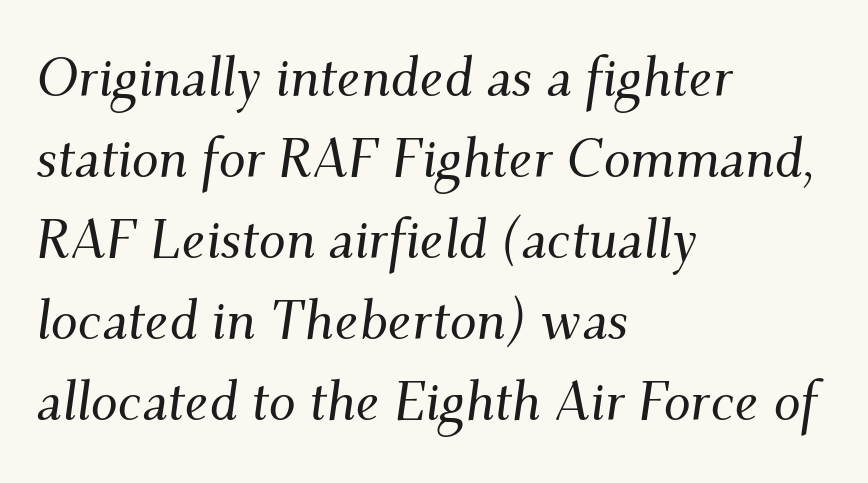
{"serif": "yes", "italic": "yes", "lean": "right", "slant_degrees": 9, "width": "normal", "stroke_contrast": "medium", "x_height": "small", "monospaced": "no", "underline": "no", "align": "left", "line_spacing": "normal", "line_spacing_ratio": 1.5, "letter_spacing": "normal", "letter_spacing_em": 0.0, "glyph_px": 54}
